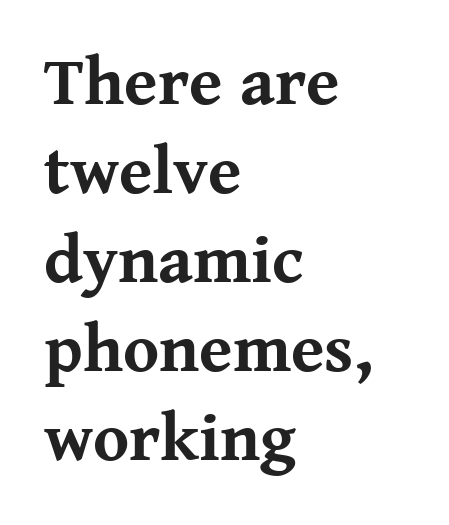
{"serif": "yes", "italic": "no", "bold": "yes", "weight": "bold", "width": "normal", "stroke_contrast": "medium", "x_height": "medium", "monospaced": "no", "underline": "no", "align": "left", "line_spacing": "normal", "line_spacing_ratio": 1.31, "letter_spacing": "normal", "letter_spacing_em": 0.0, "glyph_px": 68}
